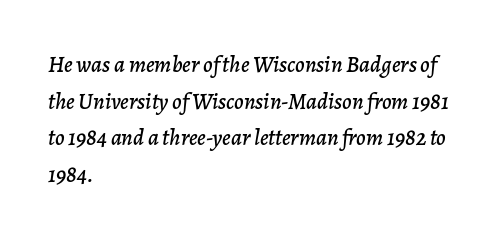
The image shows 23 px text type, italic (leaning right); set left-aligned, normal line spacing (1.59x), normal letter spacing, not underlined.
